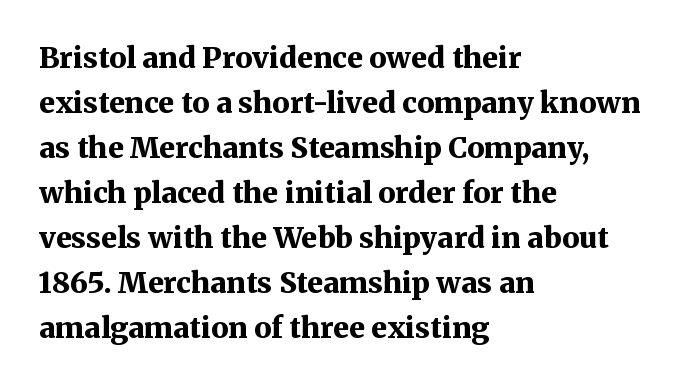
Q: Is the text bold? A: Yes.
Q: Is the text italic (slanted)? A: No, it is upright.
Q: Is the typeface a serif or a sans-serif typeface? A: Serif.
Q: Is the text underlined? A: No.
Q: How is the paragraph aligned? A: Left-aligned.
Q: Is the spacing between letters normal or unusually wide? A: Normal.
Q: Is the spacing between lines tight, normal or loose? A: Normal.
Q: Width (condensed, normal, or wide)? A: Normal.
Q: Stroke contrast? A: Medium.
Q: x-height? A: Medium.
Q: Monospaced? A: No.
